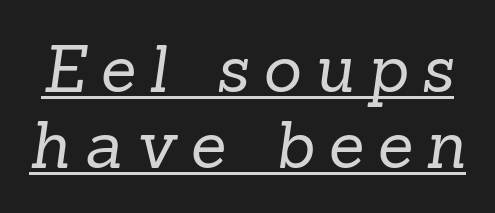
Q: Is the text bold? A: No.
Q: Is the typeface a serif or a sans-serif typeface? A: Serif.
Q: Is the text underlined? A: Yes.
Q: Is the spacing between letters normal or unusually wide? A: Unusually wide.
Q: Width (condensed, normal, or wide)? A: Normal.
Q: Stroke contrast? A: Low.
Q: x-height? A: Medium.
Q: Monospaced? A: No.
